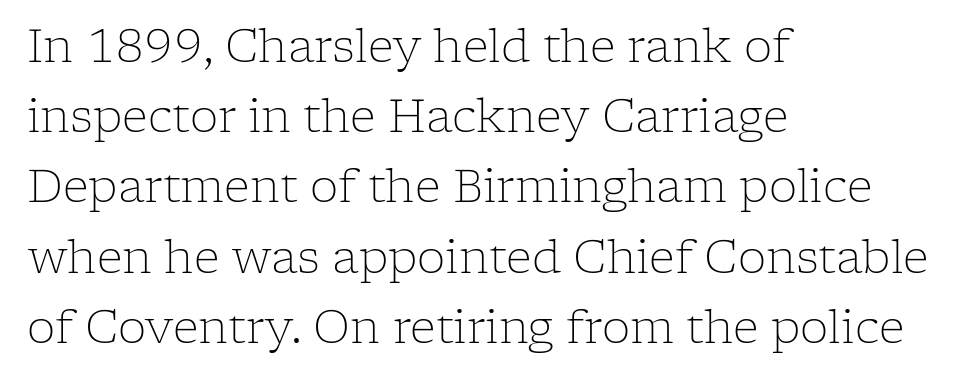
You could not count columns in this text — the font is proportionally spaced. Leftover space on each line is placed entirely after the last word. Observe the serifs anchoring each vertical stroke in this sample. The type sits square on the baseline with zero lean. One glance says typical: line gaps are just what's usual. Has an underline been added? It has not.
